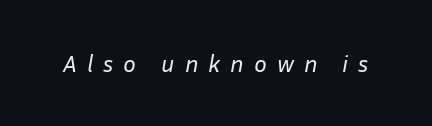
The image shows 24 px text type, italic (leaning right); set unusually wide letter spacing (+0.41 em), not underlined.
